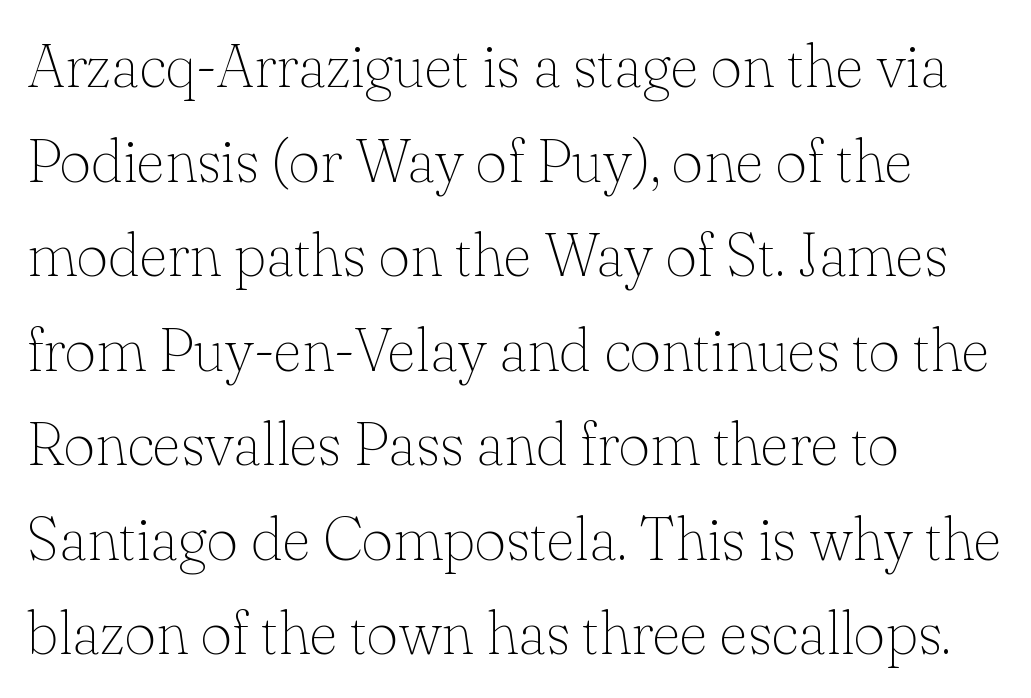
The image shows 61 px thin serif type, upright; set left-aligned, normal line spacing (1.55x), normal letter spacing, not underlined; low stroke contrast and a small x-height.
